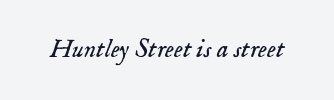
Q: Is the text bold? A: No.
Q: Is the text italic (slanted)? A: Yes, it leans right by about 18 degrees.
Q: Is the text underlined? A: No.
Q: Is the spacing between letters normal or unusually wide? A: Normal.
